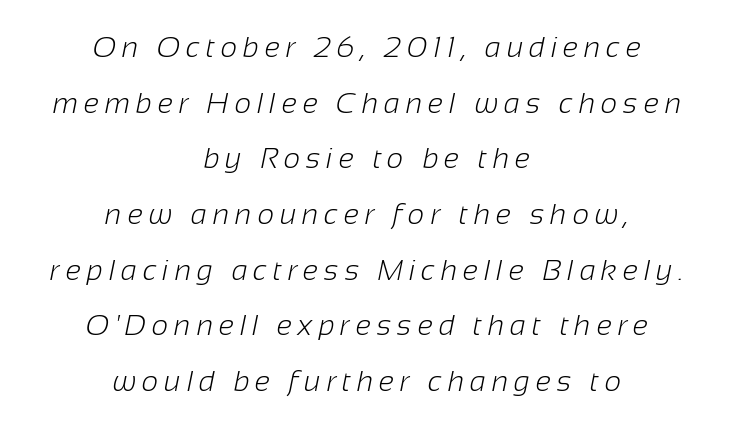
Q: Is the text bold? A: No.
Q: Is the typeface a serif or a sans-serif typeface? A: Sans-serif.
Q: Is the text underlined? A: No.
Q: How is the paragraph aligned? A: Centered.
Q: Is the spacing between letters normal or unusually wide? A: Unusually wide.
Q: Is the spacing between lines tight, normal or loose? A: Loose.
Q: Width (condensed, normal, or wide)? A: Normal.
Q: Stroke contrast? A: Low.
Q: x-height? A: Medium.
Q: Monospaced? A: No.
